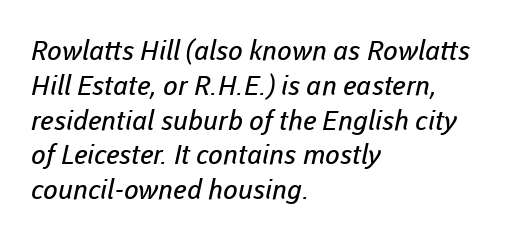
{"bold": "no", "underline": "no", "align": "left", "line_spacing": "normal", "line_spacing_ratio": 1.29, "letter_spacing": "normal", "letter_spacing_em": 0.0, "glyph_px": 27}
